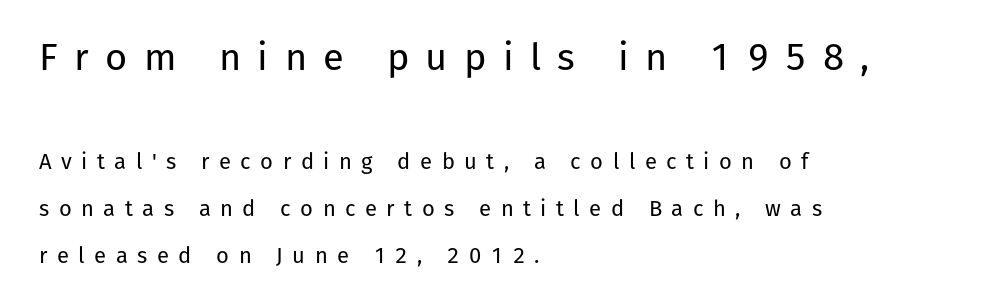
Q: Is the text bold? A: No.
Q: Is the text italic (slanted)? A: No, it is upright.
Q: Is the typeface a serif or a sans-serif typeface? A: Sans-serif.
Q: Is the text underlined? A: No.
Q: How is the paragraph aligned? A: Left-aligned.
Q: Is the spacing between letters normal or unusually wide? A: Unusually wide.
Q: Is the spacing between lines tight, normal or loose? A: Loose.
Q: Which block of text is set in a larger size, the first (top) or the second (bottom)? A: The first (top) one.
Q: Width (condensed, normal, or wide)? A: Normal.
Q: Stroke contrast? A: Low.
Q: x-height? A: Medium.
Q: Monospaced? A: No.
